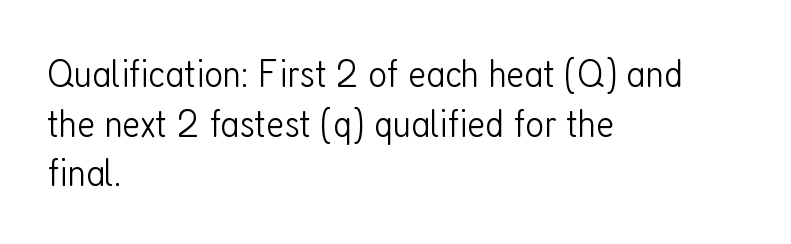
Students, note that the glyphs here touch the page at normal intervals. Note the varied advance widths — an 'i' is clearly narrower than an 'm'. Beneath every word, the page is bare. Does the copy run flush right? No — it runs flush left. Are there feet on the stems? There aren't — it's a sans.
